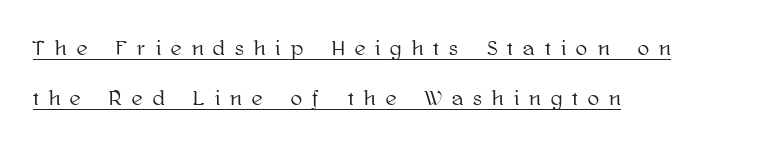
The glyphs are accompanied by a horizontal stroke just below them. Vertical spacing — loose. The letters stand straight up with perfectly vertical stems. Where is the straight margin? On the left. This sample uses expanded letter spacing, leaving extra air between glyphs.
